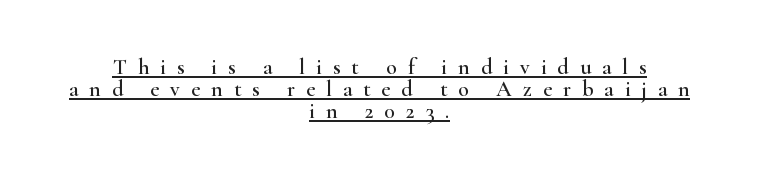
The image shows 22 px text type, upright; set centered, tight line spacing (1.0x), unusually wide letter spacing (+0.5 em), underlined.
